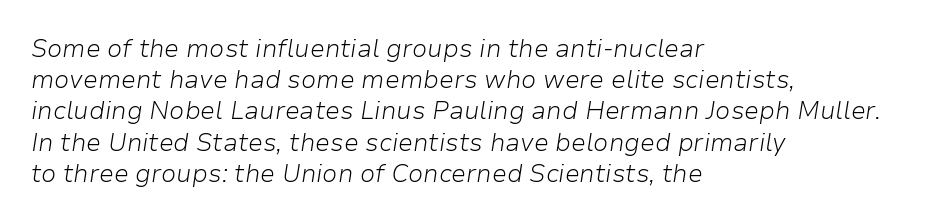
Q: Is the text bold? A: No.
Q: Is the text italic (slanted)? A: Yes, it leans right by about 9 degrees.
Q: Is the text underlined? A: No.
Q: How is the paragraph aligned? A: Left-aligned.
Q: Is the spacing between letters normal or unusually wide? A: Normal.
Q: Is the spacing between lines tight, normal or loose? A: Normal.
